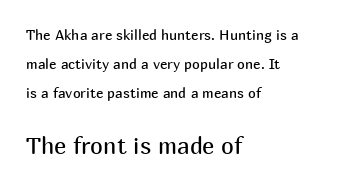
{"italic": "no", "bold": "no", "underline": "no", "align": "left", "line_spacing": "loose", "line_spacing_ratio": 2.06, "letter_spacing": "normal", "letter_spacing_em": 0.0, "larger_block": "second", "size_ratio": 1.64, "glyph_px": 23}
